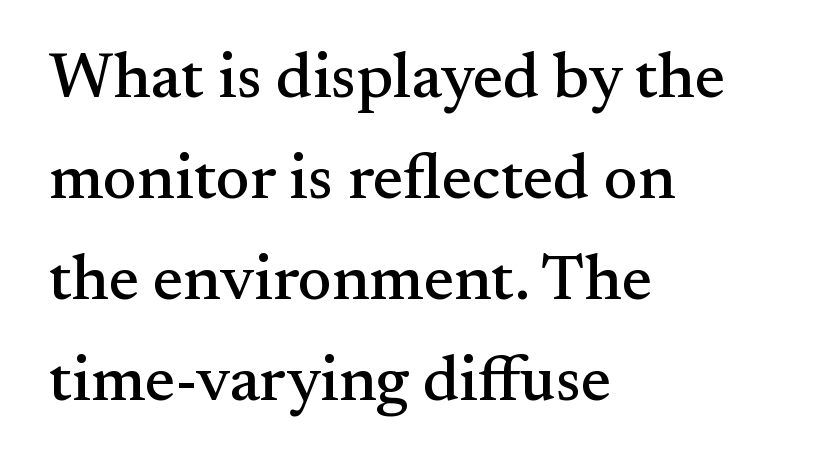
The specimen reads as upright at a glance. Note the varied advance widths — an 'i' is clearly narrower than an 'm'. Students, note that the glyphs here touch the page at normal intervals. Small tapered or slab feet sit at the stroke ends, so this counts as serif. The paragraph shown leans on its left margin.
